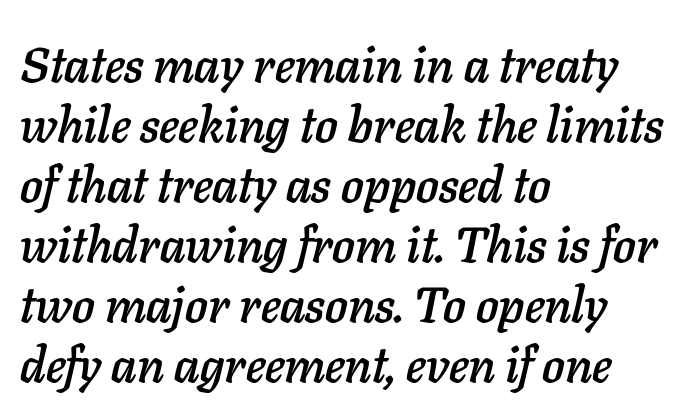
Slant detected: the letters are inclined. The glyphs are unaccompanied by any horizontal stroke below them. Looks like regular typesetting: each glyph gets only the width it needs. The face used here is rendered with its standard letterfit.
